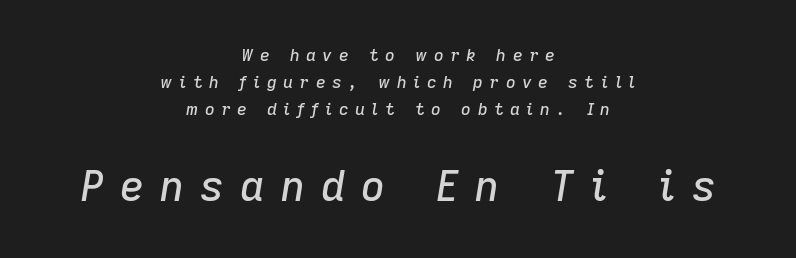
{"italic": "yes", "lean": "right", "slant_degrees": 9, "width": "normal", "stroke_contrast": "low", "x_height": "medium", "monospaced": "no", "underline": "no", "align": "center", "line_spacing": "normal", "line_spacing_ratio": 1.6, "letter_spacing": "wide", "letter_spacing_em": 0.38, "larger_block": "second", "size_ratio": 2.47, "glyph_px": 42}
